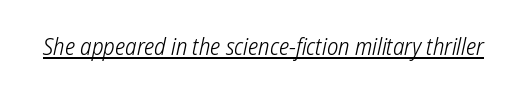
{"bold": "no", "underline": "yes", "letter_spacing": "normal", "letter_spacing_em": 0.0, "glyph_px": 24}
